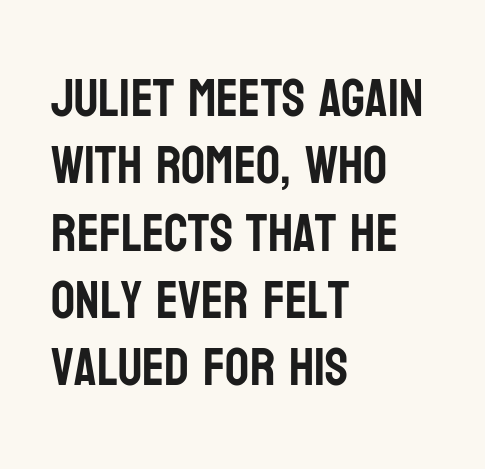
Q: Is the text italic (slanted)? A: No, it is upright.
Q: Is the typeface a serif or a sans-serif typeface? A: Sans-serif.
Q: Is the text underlined? A: No.
Q: How is the paragraph aligned? A: Left-aligned.
Q: Is the spacing between letters normal or unusually wide? A: Normal.
Q: Is the spacing between lines tight, normal or loose? A: Normal.
Q: Width (condensed, normal, or wide)? A: Condensed.
Q: Stroke contrast? A: Low.
Q: x-height? A: Large.
Q: Monospaced? A: No.
